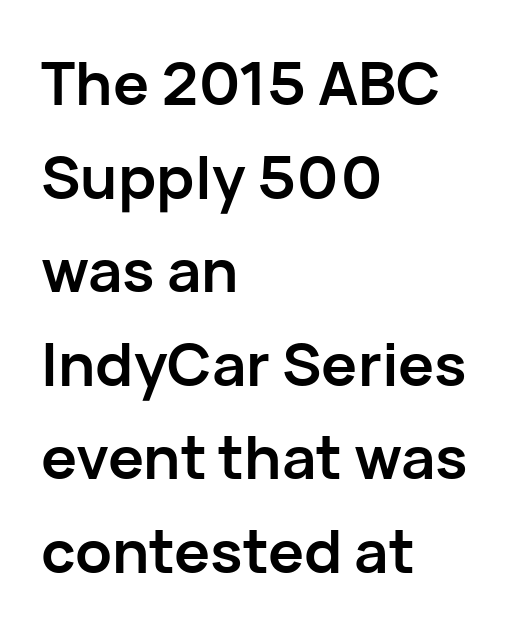
The image shows 60 px semibold sans-serif type, upright; set left-aligned, normal line spacing (1.56x), normal letter spacing, not underlined; low stroke contrast and a medium x-height.
